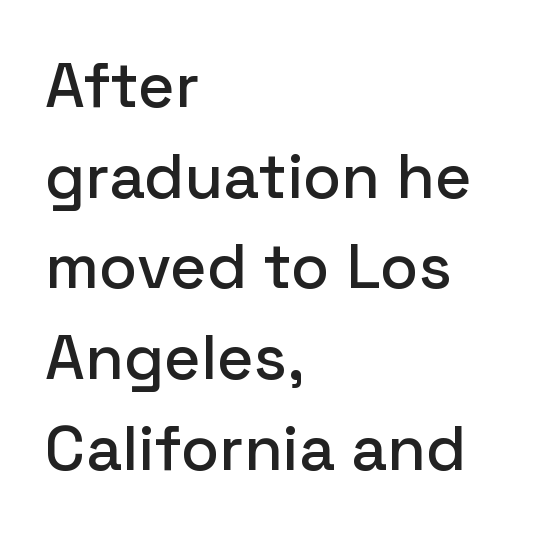
The image shows 63 px sans-serif type, upright; set left-aligned, normal line spacing (1.44x), normal letter spacing, not underlined; low stroke contrast and a medium x-height.
